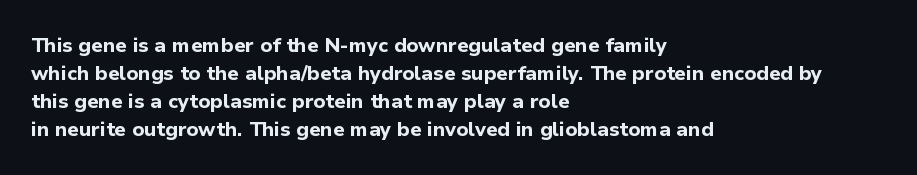
Q: Is the text bold? A: Yes.
Q: Is the text italic (slanted)? A: No, it is upright.
Q: Is the text underlined? A: No.
Q: How is the paragraph aligned? A: Left-aligned.
Q: Is the spacing between letters normal or unusually wide? A: Normal.
Q: Is the spacing between lines tight, normal or loose? A: Normal.
